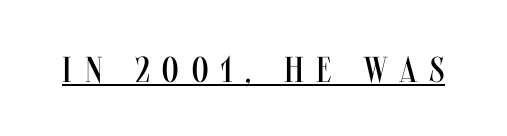
Q: Is the text bold? A: No.
Q: Is the text italic (slanted)? A: No, it is upright.
Q: Is the typeface a serif or a sans-serif typeface? A: Sans-serif.
Q: Is the text underlined? A: Yes.
Q: Is the spacing between letters normal or unusually wide? A: Unusually wide.
Q: Width (condensed, normal, or wide)? A: Condensed.
Q: Stroke contrast? A: Medium.
Q: x-height? A: Large.
Q: Monospaced? A: No.
